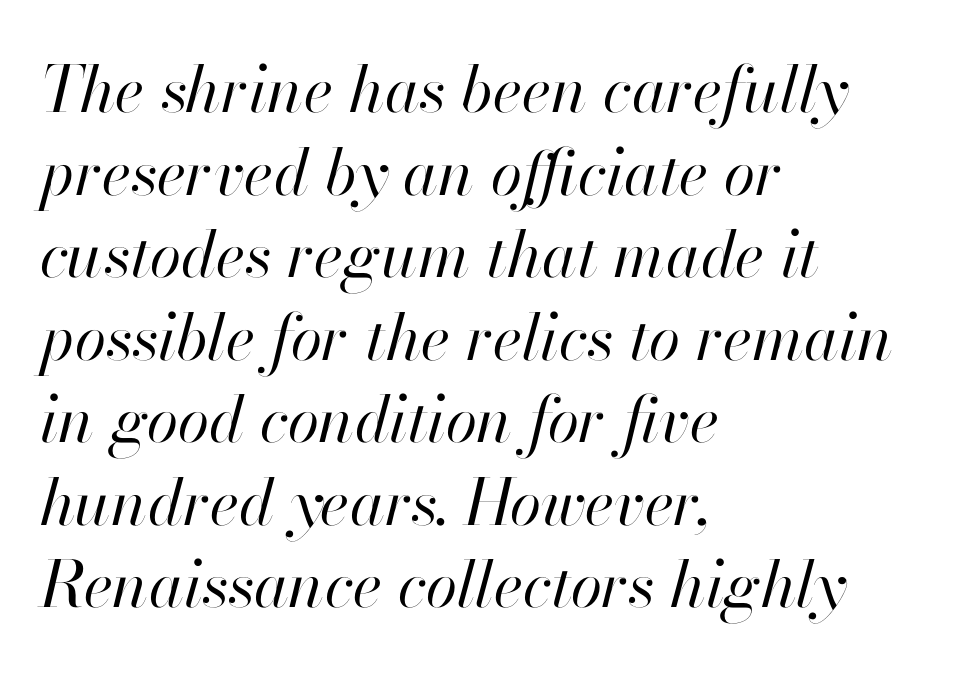
The space directly below the letters is spotless. A light-to-regular cut is what we see here. Characters follow at the spacing the type designer built in. Does the copy run flush right? No — it runs flush left.
